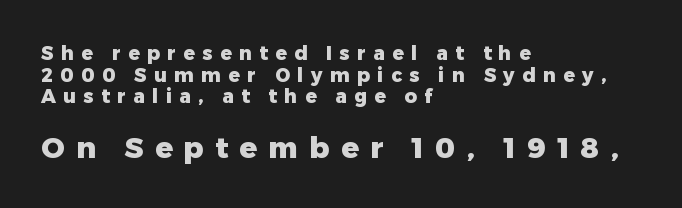
Very little white space separates one row of letters from the next. Grotesque or geometric, the face here clearly has no serifs. The emphasis by scale lands on block number two, below. A typesetter would call this proportional, since set widths differ per character. This rendering widens character spacing well past its baseline value.
